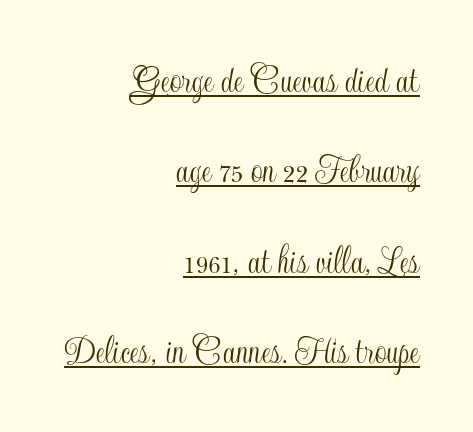
{"width": "condensed", "x_height": "small", "monospaced": "no", "underline": "yes", "align": "right", "line_spacing": "loose", "line_spacing_ratio": 2.15, "letter_spacing": "normal", "letter_spacing_em": 0.0, "glyph_px": 42}
